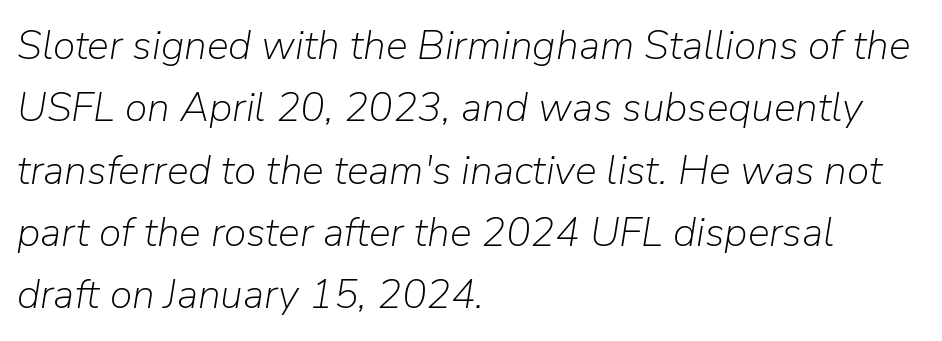
Q: Is the text bold? A: No.
Q: Is the text italic (slanted)? A: Yes, it leans right by about 9 degrees.
Q: Is the text underlined? A: No.
Q: How is the paragraph aligned? A: Left-aligned.
Q: Is the spacing between letters normal or unusually wide? A: Normal.
Q: Is the spacing between lines tight, normal or loose? A: Normal.
Q: Width (condensed, normal, or wide)? A: Normal.
Q: Stroke contrast? A: Low.
Q: x-height? A: Medium.
Q: Monospaced? A: No.
